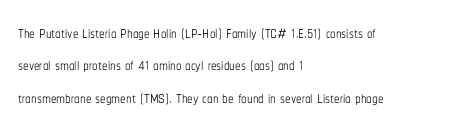
Q: Is the text bold? A: No.
Q: Is the text italic (slanted)? A: No, it is upright.
Q: Is the text underlined? A: No.
Q: How is the paragraph aligned? A: Left-aligned.
Q: Is the spacing between letters normal or unusually wide? A: Normal.
Q: Is the spacing between lines tight, normal or loose? A: Normal.
